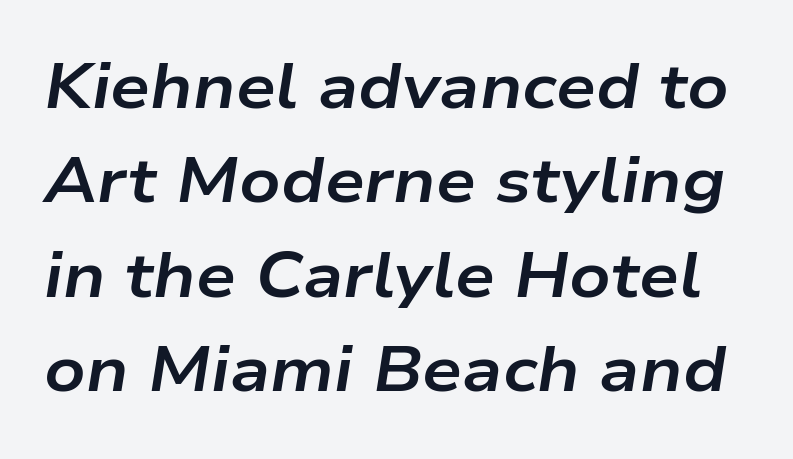
The image shows 63 px bold, wide type, italic (leaning right); set normal line spacing (1.5x), normal letter spacing, not underlined; low stroke contrast and a medium x-height.
